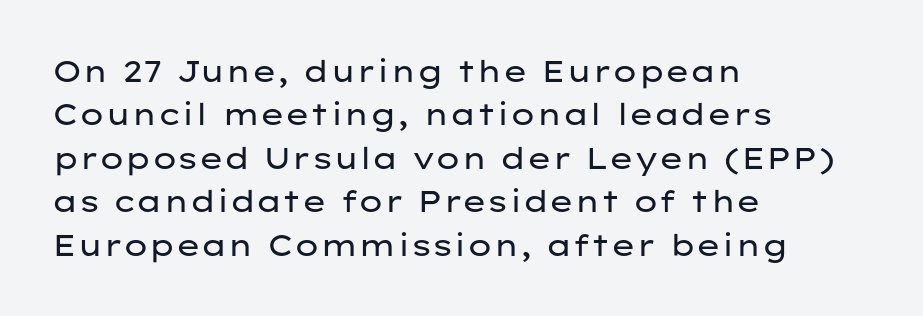
Posture: upright roman. A quiet, ordinary-to-light weight characterises the typeface. Summary of vertical rhythm: regular, with standard interline spacing. There is no visible air inserted between adjacent glyphs. This sample is left-justified, so line endings fall wherever the words run out.
